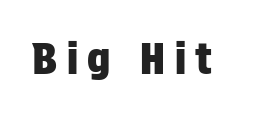
The image shows 43 px condensed sans-serif type, upright; set unusually wide letter spacing (+0.22 em), not underlined; low stroke contrast and a large x-height.
